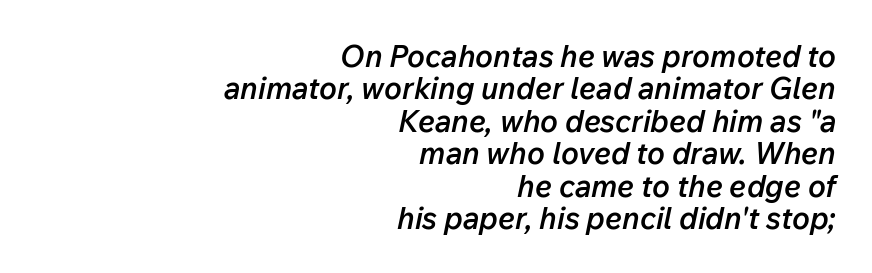
The image shows 30 px semibold type, italic (leaning right); set right-aligned, tight line spacing (1.08x), normal letter spacing, not underlined; low stroke contrast and a medium x-height.
